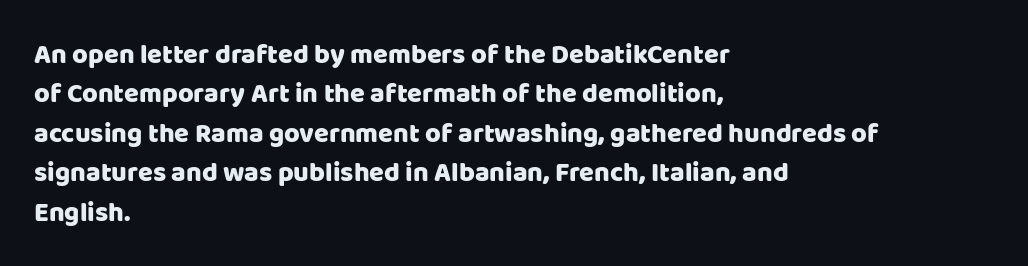
Rule under the text: the space is simply empty. The passage is arranged the way most books set body copy — flush left. This is the regular roman posture of the typeface. Default kerning and tracking; the words read as compact shapes.
